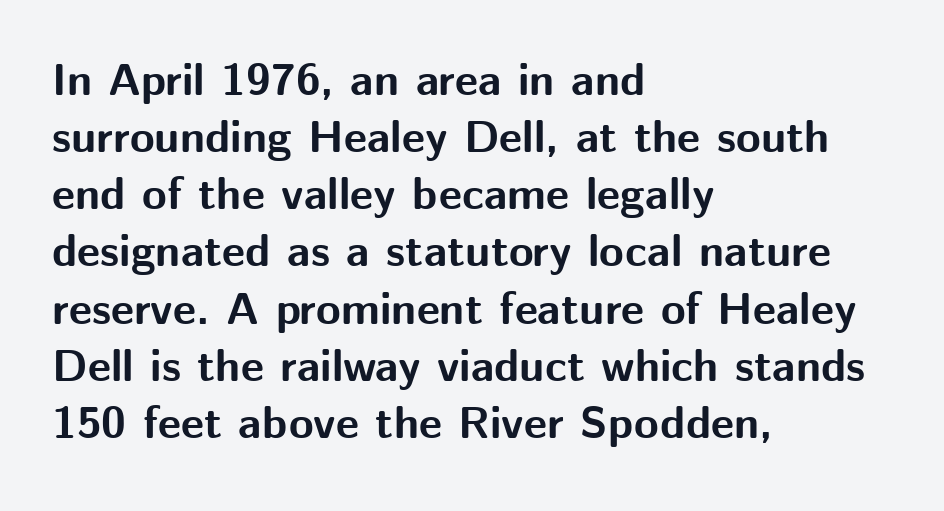
The image shows 45 px bold sans-serif type, upright; set left-aligned, normal line spacing (1.27x), normal letter spacing, not underlined; medium stroke contrast and a medium x-height.
